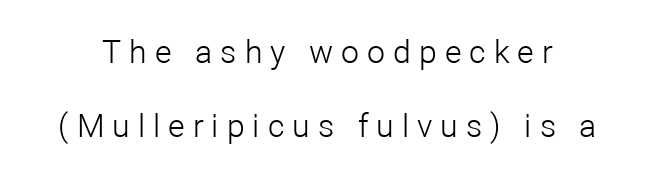
A typesetter would call this proportional, since set widths differ per character. The characters display no serif detailing; their extremities are plain. Counters stay open thanks to moderate or lighter strokes. How are the letters spaced? Widely, with obvious added tracking. The foot of each line stays bare and open. The lettering holds an erect, upright posture throughout.
